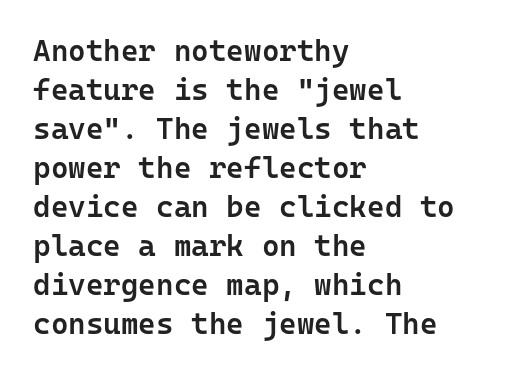
{"serif": "no", "italic": "no", "bold": "semi", "weight": "semibold", "width": "normal", "stroke_contrast": "low", "x_height": "medium", "monospaced": "yes", "underline": "no", "align": "left", "line_spacing": "normal", "line_spacing_ratio": 1.3, "letter_spacing": "normal", "letter_spacing_em": 0.0, "glyph_px": 30}
